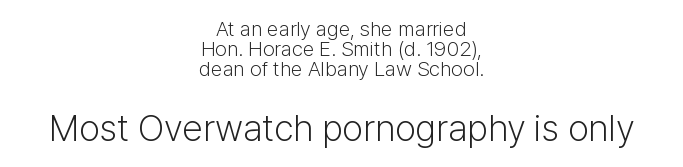
Line spacing here is tight. Is the letter spacing exaggerated? No — it looks like the ordinary default. This is the regular roman posture of the typeface. This sample has the flowing, uneven cadence of proportional lettering.
